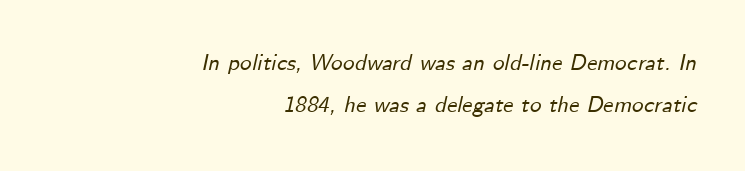
{"italic": "yes", "lean": "right", "slant_degrees": 12, "underline": "no", "align": "right", "line_spacing_ratio": 1.83, "letter_spacing": "normal", "letter_spacing_em": 0.0, "glyph_px": 23}
